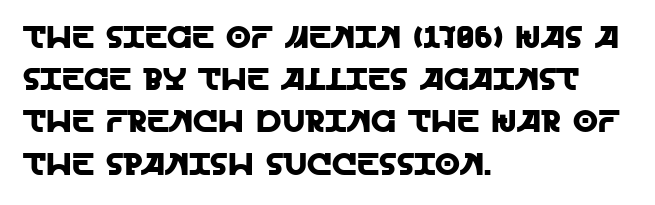
{"serif": "no", "italic": "no", "width": "normal", "x_height": "large", "monospaced": "no", "underline": "no", "align": "left", "line_spacing": "normal", "line_spacing_ratio": 1.32, "letter_spacing": "normal", "letter_spacing_em": 0.0, "glyph_px": 32}
